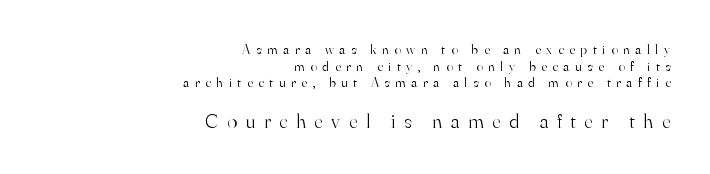
It's the straight-up-and-down kind of type. The text block is weighted toward the right margin, trailing off unevenly leftward. The font sits on the lighter half of the weight spectrum, regular included. Honestly, the letter spacing is so wide it's the main thing you notice. Block two is the big one; block one sits smaller above it. Just letters on the line, the space beneath them empty.
